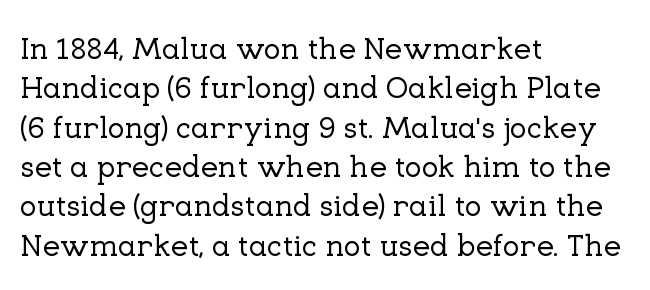
The image shows 31 px serif type, upright; set left-aligned, normal line spacing (1.27x), normal letter spacing, not underlined; low stroke contrast and a medium x-height.
